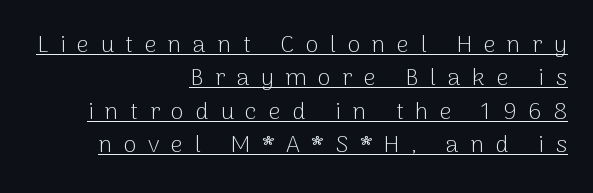
The image shows 24 px text type, upright; set right-aligned, normal line spacing (1.39x), unusually wide letter spacing (+0.48 em), underlined.
